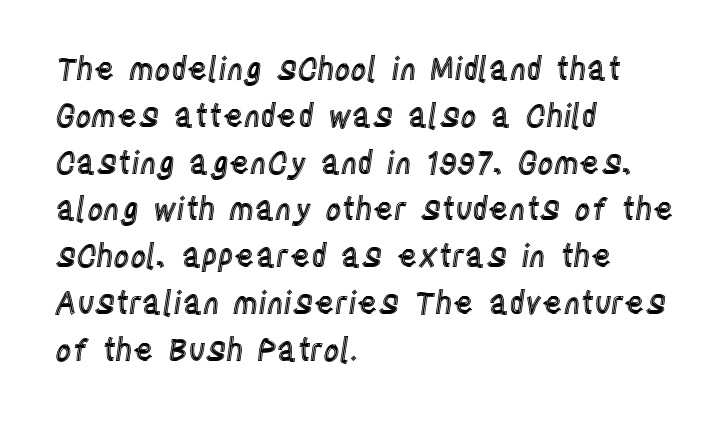
Spacing verdict: proportional, widths tailored to each character. Horizontal bands of white between lines are of average thickness. Every row of glyphs begins at an identical x-position on the left. The space beneath each line is pristine and unruled. The letters sit at their default tracking, neither squeezed nor spread.
